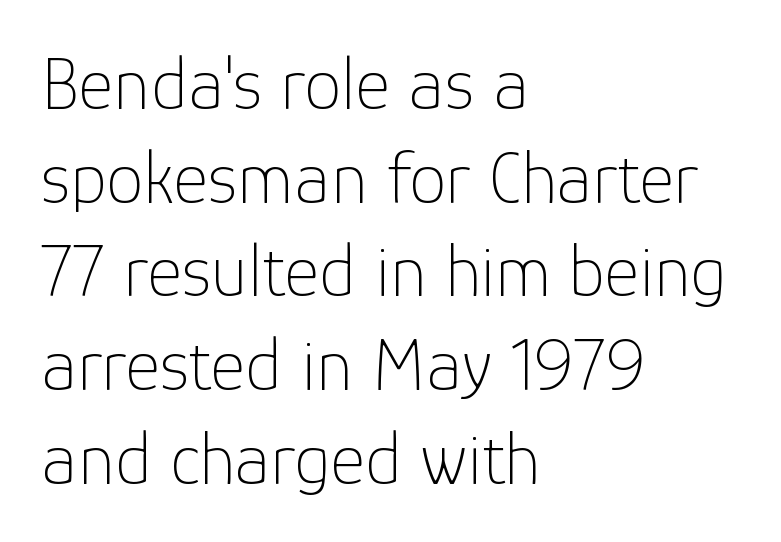
{"serif": "no", "italic": "no", "bold": "no", "weight": "thin", "width": "normal", "stroke_contrast": "low", "x_height": "medium", "monospaced": "no", "underline": "no", "align": "left", "line_spacing": "normal", "line_spacing_ratio": 1.25, "letter_spacing": "normal", "letter_spacing_em": 0.0, "glyph_px": 75}
